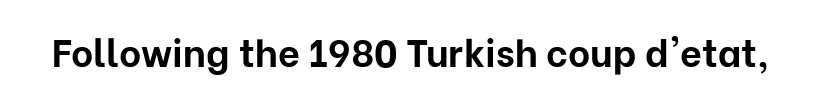
Q: Is the text bold? A: Yes.
Q: Is the text italic (slanted)? A: No, it is upright.
Q: Is the typeface a serif or a sans-serif typeface? A: Sans-serif.
Q: Is the text underlined? A: No.
Q: Is the spacing between letters normal or unusually wide? A: Normal.
Q: Width (condensed, normal, or wide)? A: Normal.
Q: Stroke contrast? A: Low.
Q: x-height? A: Medium.
Q: Monospaced? A: No.
